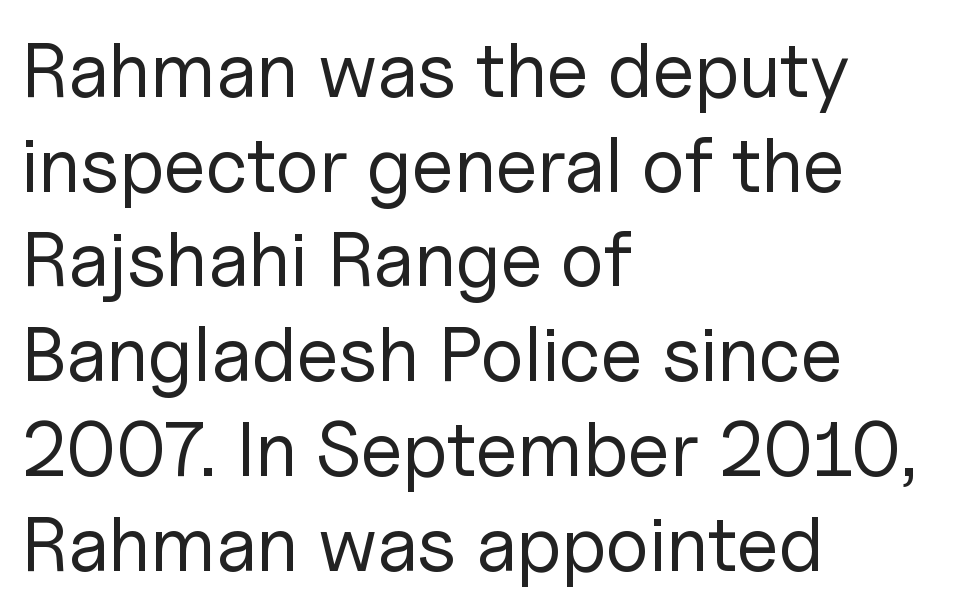
Q: Is the text bold? A: No.
Q: Is the text italic (slanted)? A: No, it is upright.
Q: Is the typeface a serif or a sans-serif typeface? A: Sans-serif.
Q: Is the text underlined? A: No.
Q: How is the paragraph aligned? A: Left-aligned.
Q: Is the spacing between letters normal or unusually wide? A: Normal.
Q: Width (condensed, normal, or wide)? A: Normal.
Q: Stroke contrast? A: Low.
Q: x-height? A: Medium.
Q: Monospaced? A: No.
